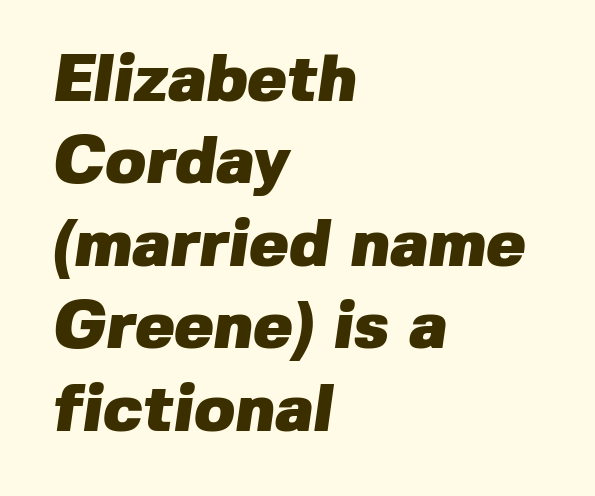
Q: Is the text bold? A: Yes.
Q: Is the typeface a serif or a sans-serif typeface? A: Sans-serif.
Q: Is the text underlined? A: No.
Q: How is the paragraph aligned? A: Left-aligned.
Q: Is the spacing between letters normal or unusually wide? A: Normal.
Q: Is the spacing between lines tight, normal or loose? A: Normal.
Q: Width (condensed, normal, or wide)? A: Normal.
Q: Stroke contrast? A: Low.
Q: x-height? A: Medium.
Q: Monospaced? A: No.
